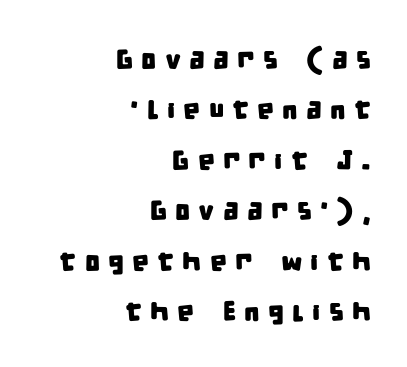
Underlining? Definitely not there. The paragraph shown leans on its right margin. This sample uses expanded letter spacing, leaving extra air between glyphs.
